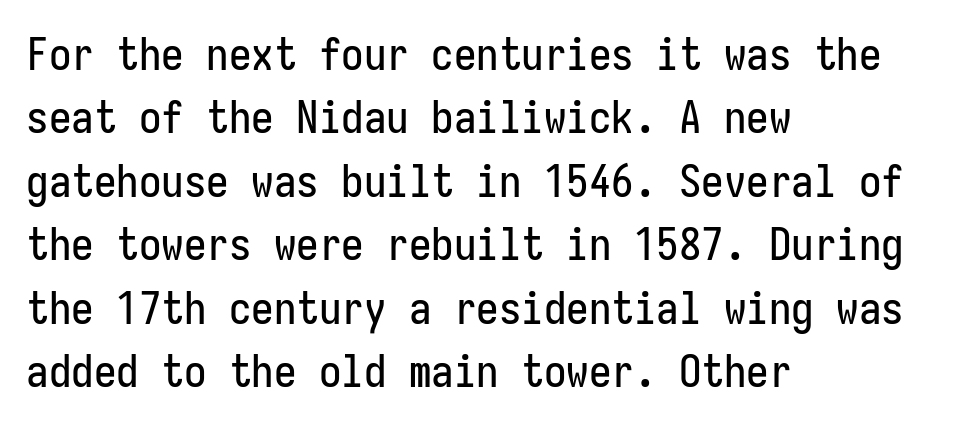
This sample is left-justified, so line endings fall wherever the words run out. Normally led — the rows are evenly, conventionally spaced. Check under the words: just untouched page. Ordinary non-slanted type is in use. Spacing verdict: monospaced, one width for all characters.
